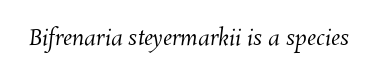
Students, note that the glyphs here touch the page at normal intervals. Any mark beneath the type? The region is blank. Is this a heavy cut? Hardly; it is regular or lighter.
